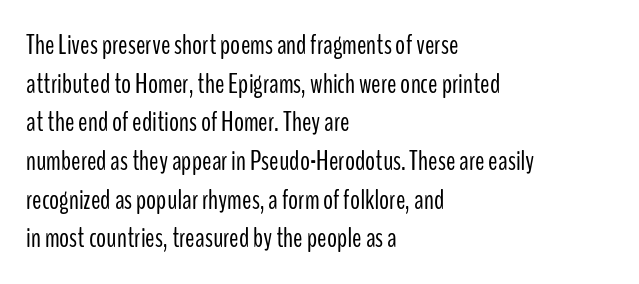
Q: Is the text bold? A: No.
Q: Is the text italic (slanted)? A: No, it is upright.
Q: Is the typeface a serif or a sans-serif typeface? A: Sans-serif.
Q: Is the text underlined? A: No.
Q: How is the paragraph aligned? A: Left-aligned.
Q: Is the spacing between letters normal or unusually wide? A: Normal.
Q: Is the spacing between lines tight, normal or loose? A: Normal.
Q: Width (condensed, normal, or wide)? A: Condensed.
Q: Stroke contrast? A: Low.
Q: x-height? A: Medium.
Q: Monospaced? A: No.
